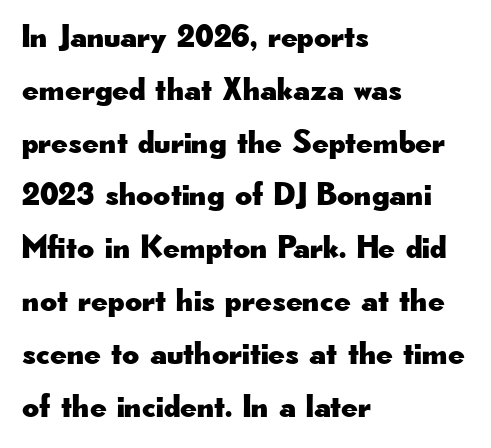
Vertical spacing — default. Glyph-to-glyph distance matches everyday printed text. Decoration check: the copy has no underline. This sample is left-justified, so line endings fall wherever the words run out. Looks like regular typesetting: each glyph gets only the width it needs. Posture: upright roman.
